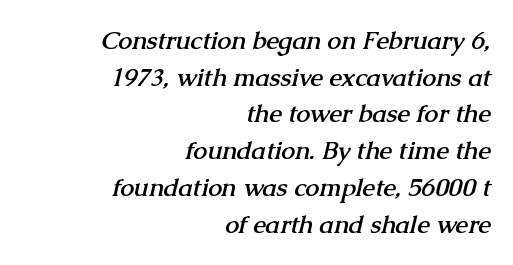
Q: Is the text bold? A: Yes.
Q: Is the text underlined? A: No.
Q: How is the paragraph aligned? A: Right-aligned.
Q: Is the spacing between letters normal or unusually wide? A: Normal.
Q: Is the spacing between lines tight, normal or loose? A: Normal.
